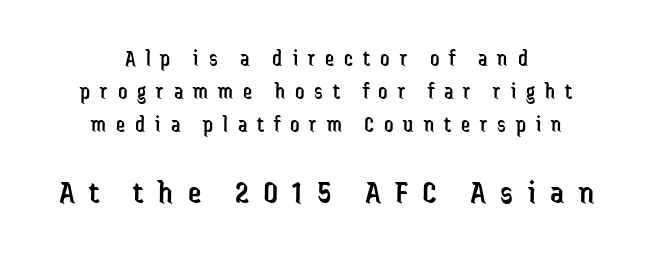
The image shows 34 px regular-weight, condensed sans-serif type, upright; set centered, normal line spacing (1.44x), unusually wide letter spacing (+0.43 em), not underlined; the second (bottom) block is 1.48x larger; low stroke contrast and a medium x-height.
